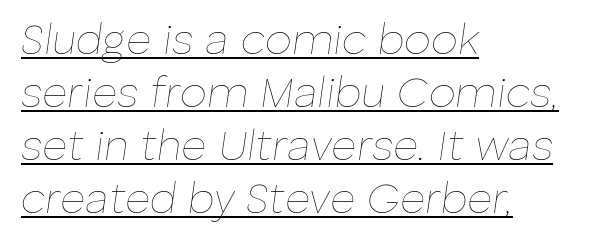
{"italic": "yes", "lean": "right", "slant_degrees": 8, "bold": "no", "weight": "thin", "width": "normal", "stroke_contrast": "low", "x_height": "medium", "monospaced": "no", "underline": "yes", "align": "left", "line_spacing_ratio": 1.23, "letter_spacing": "normal", "letter_spacing_em": 0.0, "glyph_px": 43}
